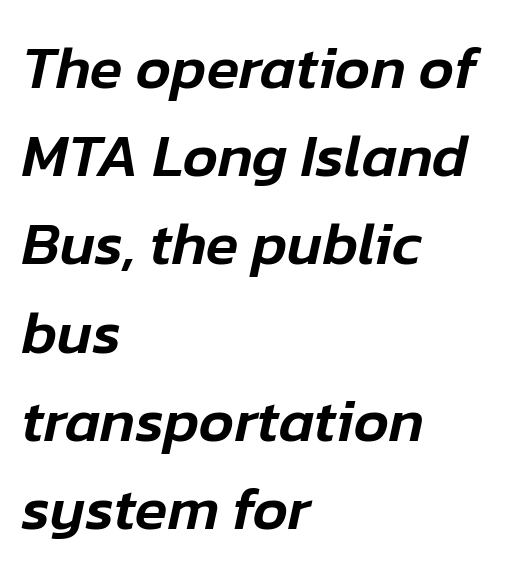
Unmarked baselines from the first word to the last. Varying glyph widths throughout — classic text-font behaviour. The compositor pushed each line to the left boundary. The glyphs look as if they've been sheared to an angle. The rendering keeps characters at their native spacing.
